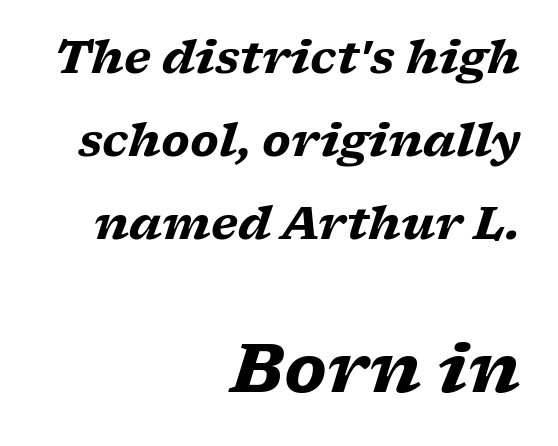
Q: Is the text bold? A: Yes.
Q: Is the text italic (slanted)? A: Yes, it leans right by about 17 degrees.
Q: Is the typeface a serif or a sans-serif typeface? A: Serif.
Q: Is the text underlined? A: No.
Q: How is the paragraph aligned? A: Right-aligned.
Q: Is the spacing between letters normal or unusually wide? A: Normal.
Q: Which block of text is set in a larger size, the first (top) or the second (bottom)? A: The second (bottom) one.
Q: Width (condensed, normal, or wide)? A: Wide.
Q: Stroke contrast? A: Low.
Q: x-height? A: Medium.
Q: Monospaced? A: No.
